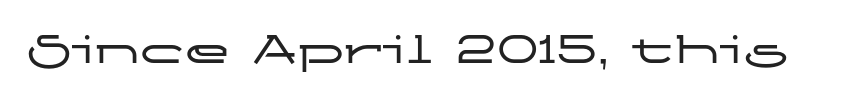
{"serif": "no", "italic": "no", "width": "wide", "stroke_contrast": "low", "x_height": "medium", "monospaced": "no", "underline": "no", "letter_spacing": "normal", "letter_spacing_em": 0.0, "glyph_px": 46}
